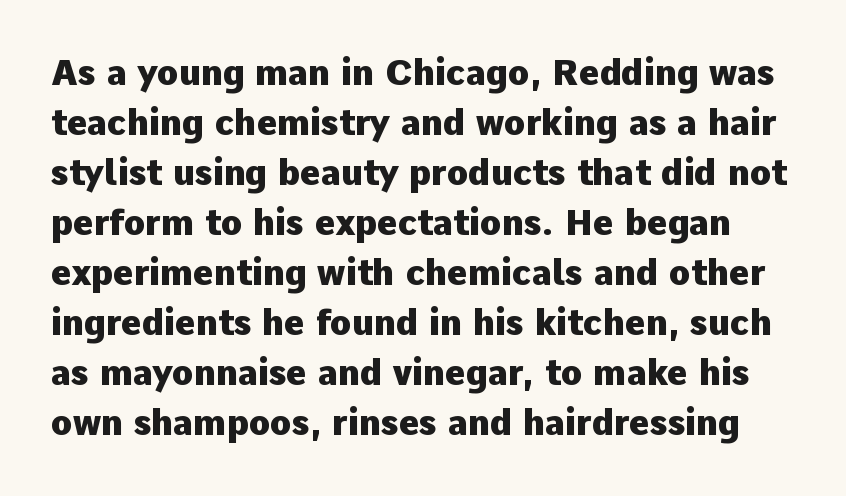
The passage shown stacks its lines at a standard gap. The specimen omits any rule beneath the text block's lines. The rendering uses a bold face; every stroke is thick and dark. Posture: upright roman. The text was rendered using a sans face with plain stroke endings. This sample has the flowing, uneven cadence of proportional lettering.
